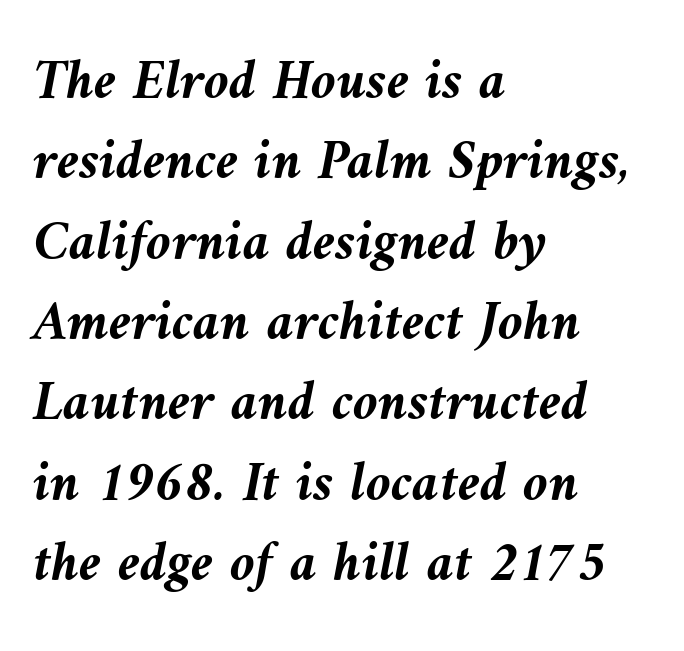
The image shows 57 px semibold type, italic (leaning left); set left-aligned, normal line spacing (1.41x), normal letter spacing, not underlined; medium stroke contrast and a medium x-height.
